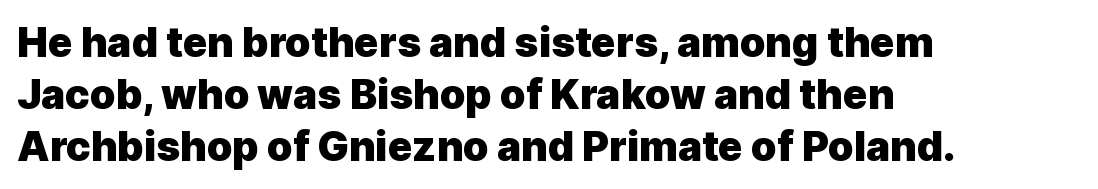
{"serif": "no", "italic": "no", "bold": "yes", "weight": "heavy", "width": "normal", "x_height": "medium", "monospaced": "no", "underline": "no", "align": "left", "line_spacing": "normal", "line_spacing_ratio": 1.27, "letter_spacing": "normal", "letter_spacing_em": 0.0, "glyph_px": 41}
